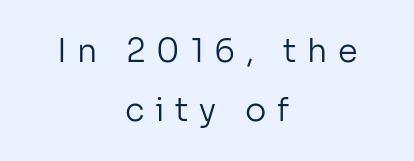
Do the letters lean? They stand straight. The rendering uses natural spacing where letterforms have individual widths. Spacing between characters has been opened up far beyond the box default. A centered setting, common on invitations and titles, is used for this passage.
